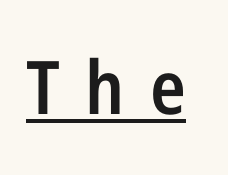
{"serif": "no", "italic": "no", "bold": "semi", "weight": "semibold", "width": "condensed", "stroke_contrast": "low", "x_height": "medium", "monospaced": "no", "underline": "yes", "letter_spacing": "wide", "letter_spacing_em": 0.34, "glyph_px": 74}
